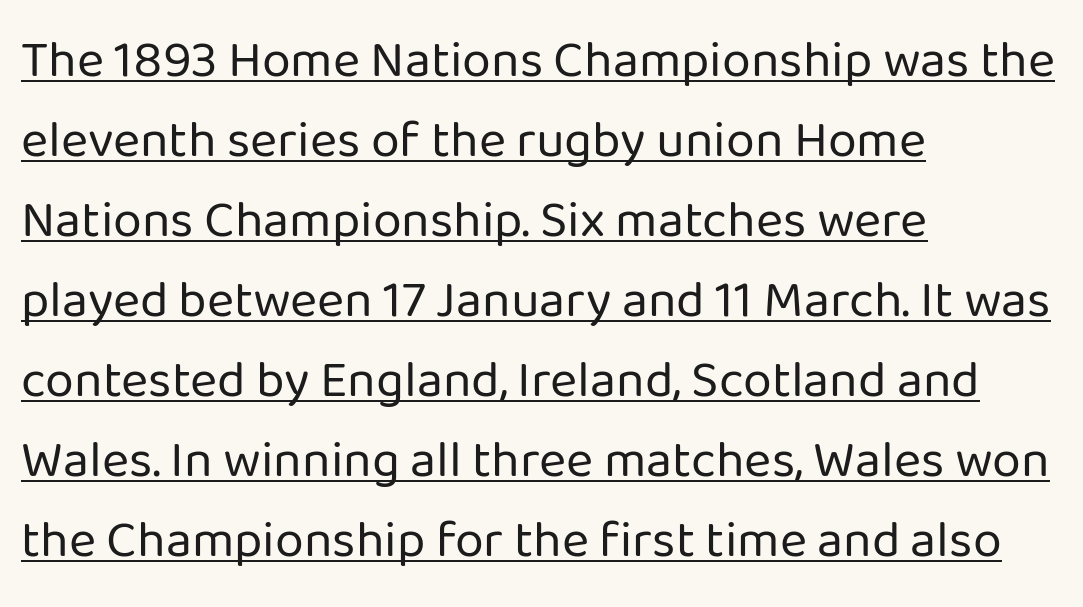
Q: Is the text bold? A: No.
Q: Is the text italic (slanted)? A: No, it is upright.
Q: Is the typeface a serif or a sans-serif typeface? A: Sans-serif.
Q: Is the text underlined? A: Yes.
Q: How is the paragraph aligned? A: Left-aligned.
Q: Is the spacing between letters normal or unusually wide? A: Normal.
Q: Is the spacing between lines tight, normal or loose? A: Normal.
Q: Width (condensed, normal, or wide)? A: Normal.
Q: Stroke contrast? A: Low.
Q: x-height? A: Medium.
Q: Monospaced? A: No.
